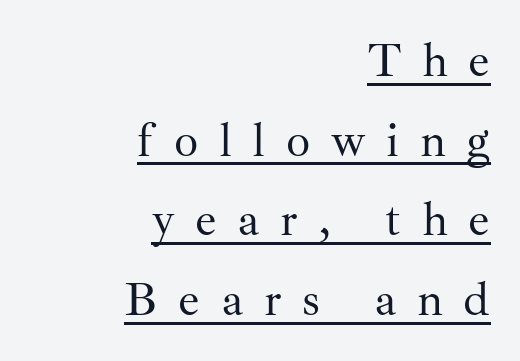
Q: Is the text bold? A: No.
Q: Is the text italic (slanted)? A: No, it is upright.
Q: Is the typeface a serif or a sans-serif typeface? A: Serif.
Q: Is the text underlined? A: Yes.
Q: How is the paragraph aligned? A: Right-aligned.
Q: Is the spacing between letters normal or unusually wide? A: Unusually wide.
Q: Is the spacing between lines tight, normal or loose? A: Normal.
Q: Width (condensed, normal, or wide)? A: Normal.
Q: Stroke contrast? A: Medium.
Q: x-height? A: Small.
Q: Monospaced? A: No.
